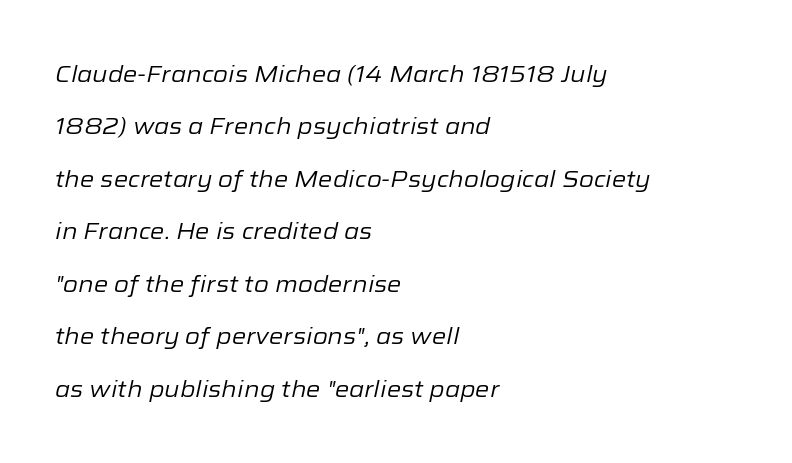
Q: Is the text bold? A: No.
Q: Is the text italic (slanted)? A: Yes, it leans right by about 12 degrees.
Q: Is the text underlined? A: No.
Q: How is the paragraph aligned? A: Left-aligned.
Q: Is the spacing between letters normal or unusually wide? A: Normal.
Q: Is the spacing between lines tight, normal or loose? A: Loose.
